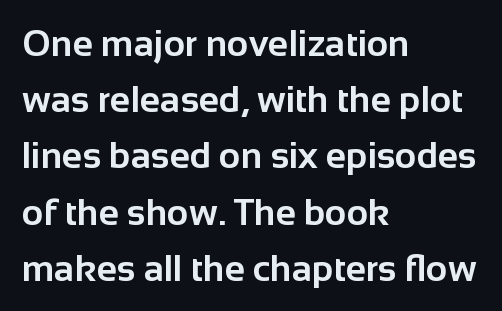
Q: Is the text bold? A: Yes.
Q: Is the text italic (slanted)? A: No, it is upright.
Q: Is the typeface a serif or a sans-serif typeface? A: Sans-serif.
Q: Is the text underlined? A: No.
Q: How is the paragraph aligned? A: Left-aligned.
Q: Is the spacing between letters normal or unusually wide? A: Normal.
Q: Is the spacing between lines tight, normal or loose? A: Normal.
Q: Width (condensed, normal, or wide)? A: Normal.
Q: Stroke contrast? A: Low.
Q: x-height? A: Medium.
Q: Monospaced? A: No.
